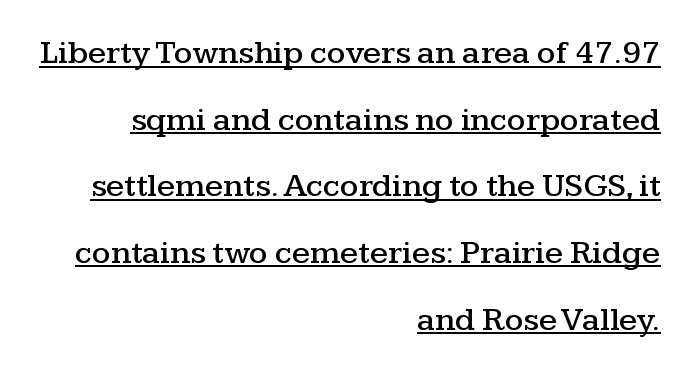
The image shows 33 px wide serif type, upright; set right-aligned, loose line spacing (2.02x), normal letter spacing, underlined; medium stroke contrast and a medium x-height.
